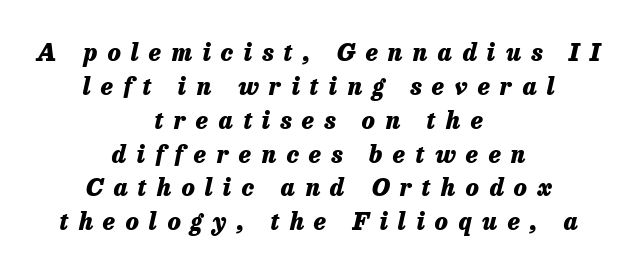
The image shows 24 px bold type, italic (leaning right); set centered, normal line spacing (1.41x), unusually wide letter spacing (+0.43 em), not underlined.
